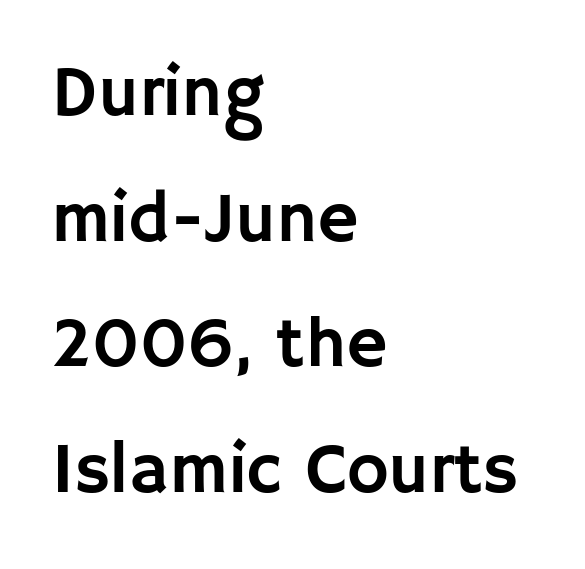
{"serif": "no", "italic": "no", "width": "normal", "stroke_contrast": "low", "x_height": "large", "monospaced": "no", "underline": "no", "align": "left", "line_spacing_ratio": 1.77, "letter_spacing": "normal", "letter_spacing_em": 0.0, "glyph_px": 71}
